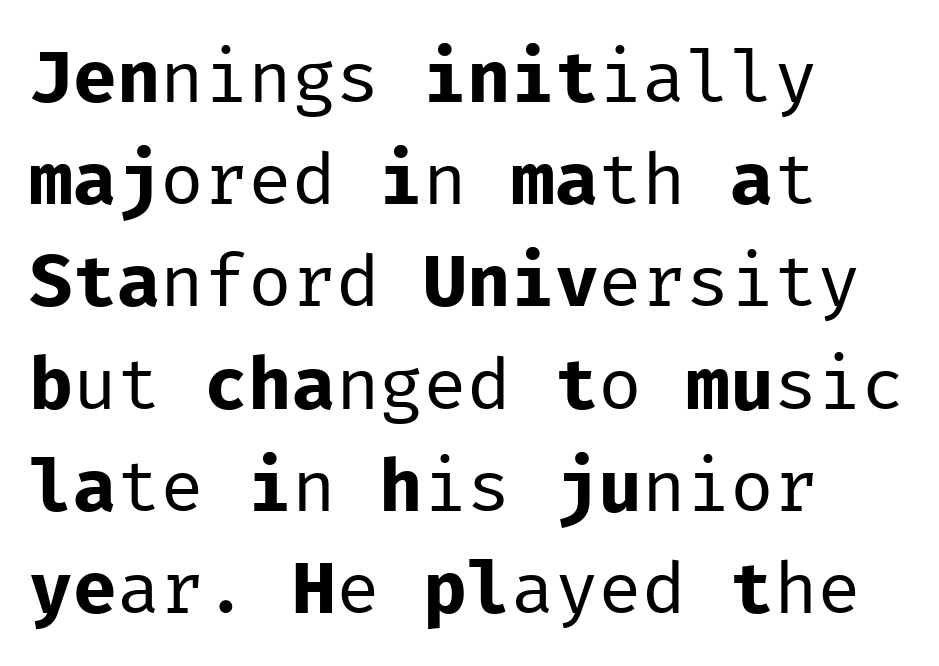
The image shows 73 px regular-weight sans-serif type, upright, monospaced; set left-aligned, normal line spacing (1.4x), normal letter spacing, not underlined; low stroke contrast and a medium x-height.
